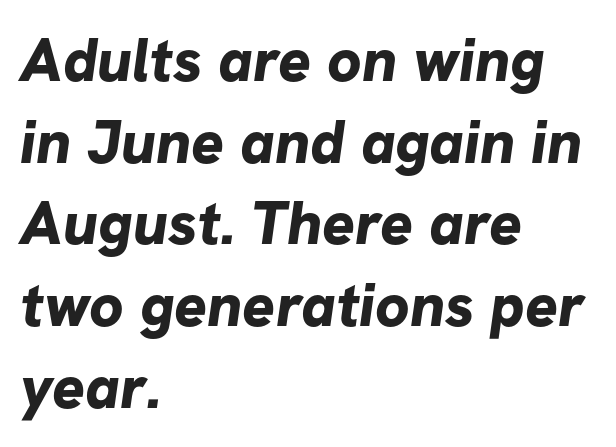
Q: Is the text bold? A: Yes.
Q: Is the typeface a serif or a sans-serif typeface? A: Sans-serif.
Q: Is the text underlined? A: No.
Q: How is the paragraph aligned? A: Left-aligned.
Q: Is the spacing between letters normal or unusually wide? A: Normal.
Q: Is the spacing between lines tight, normal or loose? A: Normal.
Q: Width (condensed, normal, or wide)? A: Normal.
Q: Stroke contrast? A: Low.
Q: x-height? A: Medium.
Q: Monospaced? A: No.
